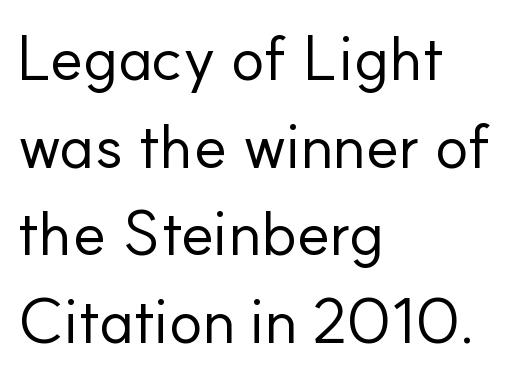
The image shows 63 px regular-weight sans-serif type, upright; set left-aligned, normal line spacing (1.39x), normal letter spacing, not underlined; low stroke contrast and a small x-height.
